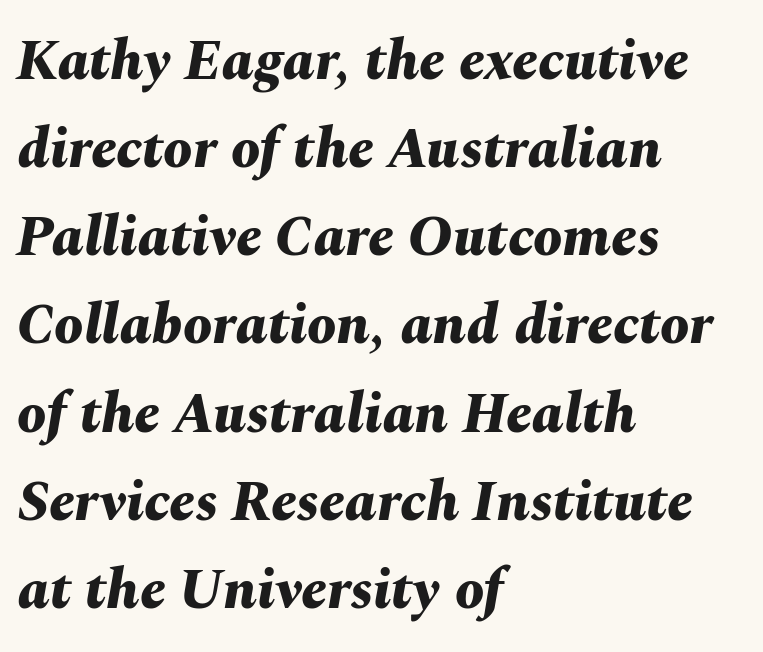
Horizontal bands of white between lines are of average thickness. Default kerning and tracking; the words read as compact shapes. The rendering applies a slant to the glyphs. The foot of each line stays bare and open.
